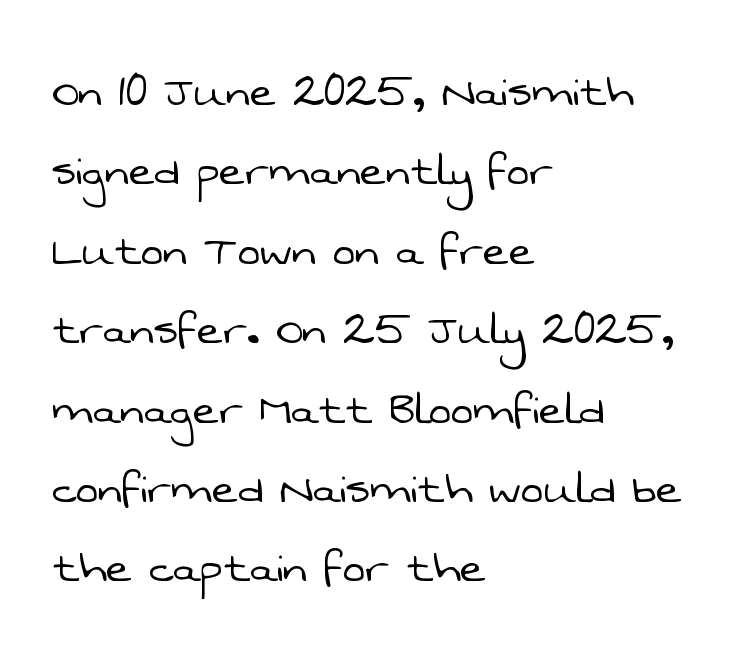
The image shows 54 px light sans-serif type; set left-aligned, normal line spacing (1.47x), normal letter spacing, not underlined; low stroke contrast and a medium x-height.
